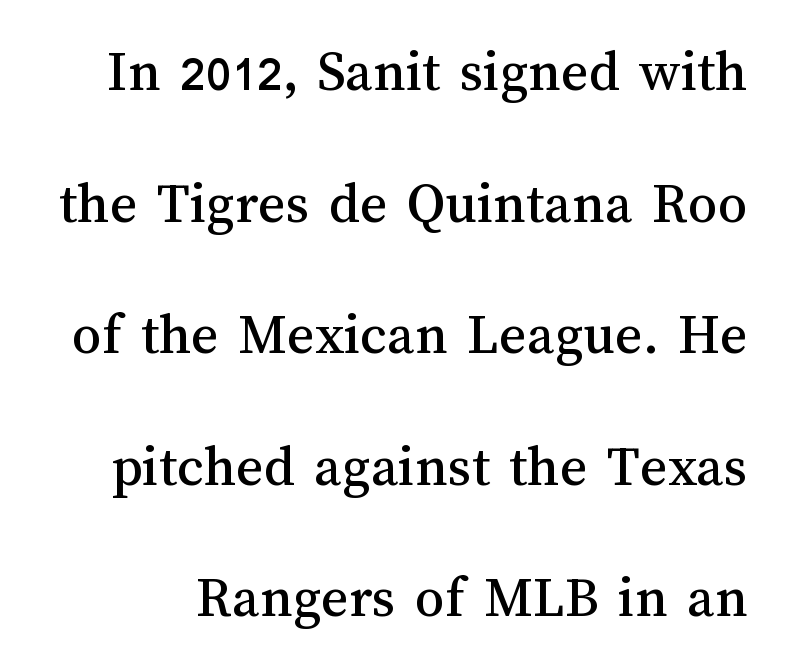
{"italic": "no", "width": "normal", "stroke_contrast": "medium", "x_height": "medium", "monospaced": "no", "underline": "no", "line_spacing": "loose", "line_spacing_ratio": 2.23, "letter_spacing": "normal", "letter_spacing_em": 0.0, "glyph_px": 59}
